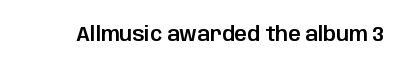
{"italic": "no", "underline": "no", "letter_spacing": "normal", "letter_spacing_em": 0.0, "glyph_px": 20}
